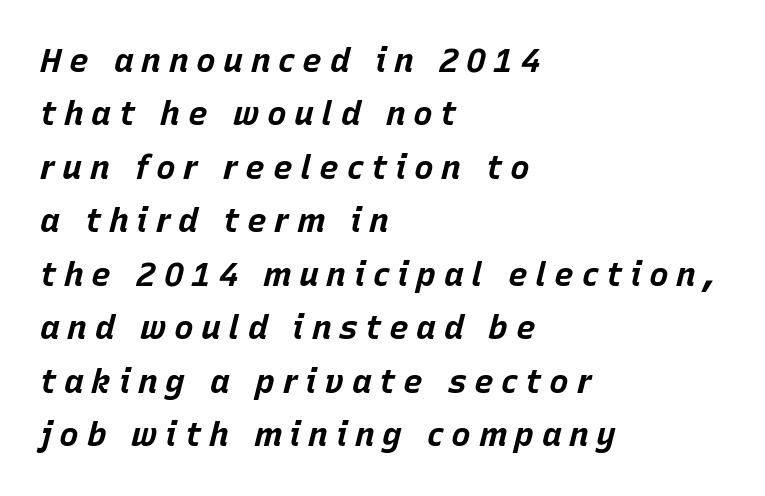
The image shows 33 px bold type, italic (leaning right); set left-aligned, normal line spacing (1.62x), unusually wide letter spacing (+0.23 em), not underlined; low stroke contrast and a large x-height.
